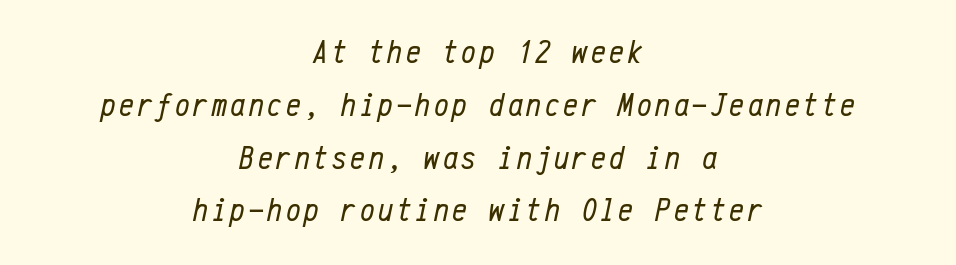
{"italic": "yes", "lean": "right", "slant_degrees": 12, "bold": "no", "weight": "regular", "width": "condensed", "stroke_contrast": "low", "x_height": "medium", "monospaced": "yes", "underline": "no", "align": "center", "line_spacing": "normal", "line_spacing_ratio": 1.6, "glyph_px": 33}
